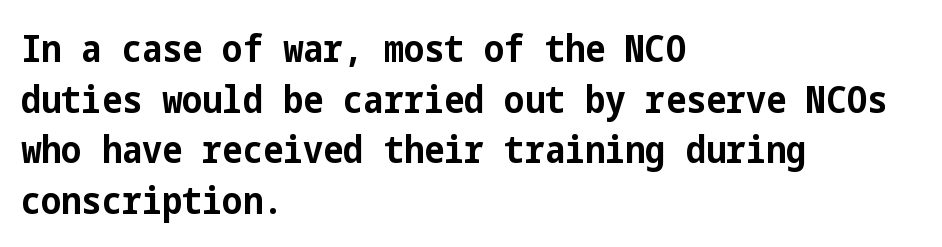
{"serif": "no", "italic": "no", "bold": "yes", "weight": "bold", "width": "condensed", "stroke_contrast": "low", "x_height": "medium", "underline": "no", "align": "left", "line_spacing": "normal", "line_spacing_ratio": 1.33, "letter_spacing": "normal", "letter_spacing_em": 0.0, "glyph_px": 38}
